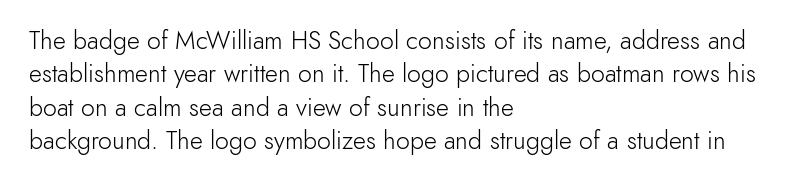
Q: Is the text bold? A: No.
Q: Is the text italic (slanted)? A: No, it is upright.
Q: Is the text underlined? A: No.
Q: How is the paragraph aligned? A: Left-aligned.
Q: Is the spacing between letters normal or unusually wide? A: Normal.
Q: Is the spacing between lines tight, normal or loose? A: Normal.
